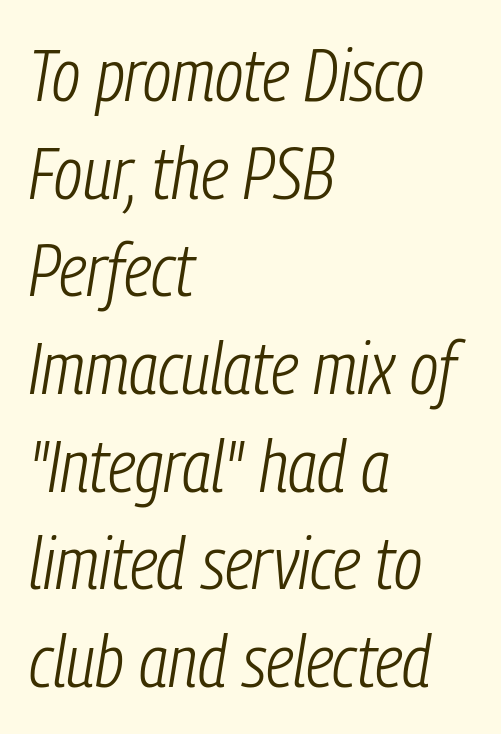
Q: Is the text bold? A: No.
Q: Is the text italic (slanted)? A: Yes, it leans right by about 9 degrees.
Q: Is the text underlined? A: No.
Q: How is the paragraph aligned? A: Left-aligned.
Q: Is the spacing between letters normal or unusually wide? A: Normal.
Q: Is the spacing between lines tight, normal or loose? A: Normal.
Q: Width (condensed, normal, or wide)? A: Condensed.
Q: Stroke contrast? A: Low.
Q: x-height? A: Medium.
Q: Monospaced? A: No.
